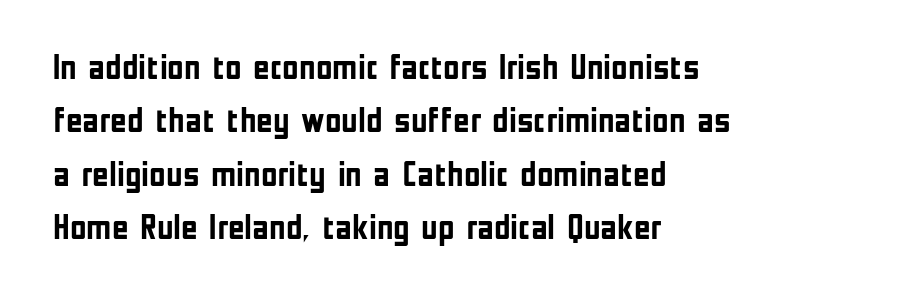
The glyphs have the mass of a bold cut. Normally led — the rows are evenly, conventionally spaced. Underlining? Definitely not there. The face used here is a sans, in the tradition of grotesques and geometrics. These lines are rendered in a variable-pitch font. Designer's note — italics off, roman on.
